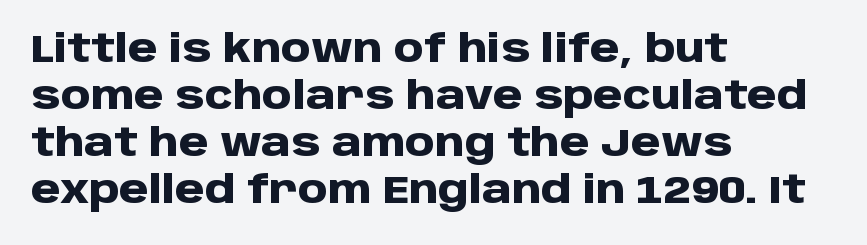
The image shows 38 px heavy sans-serif type, upright; set left-aligned, line spacing 1.24x, normal letter spacing, not underlined; low stroke contrast and a large x-height.
